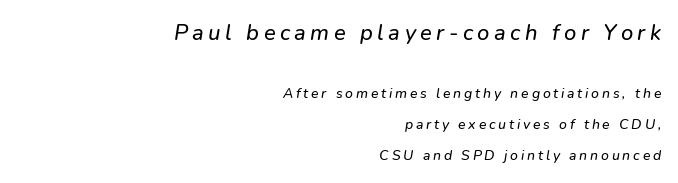
The image shows 22 px text type; set right-aligned, loose line spacing (2.21x), unusually wide letter spacing (+0.2 em), not underlined; the first (top) block is 1.57x larger.
